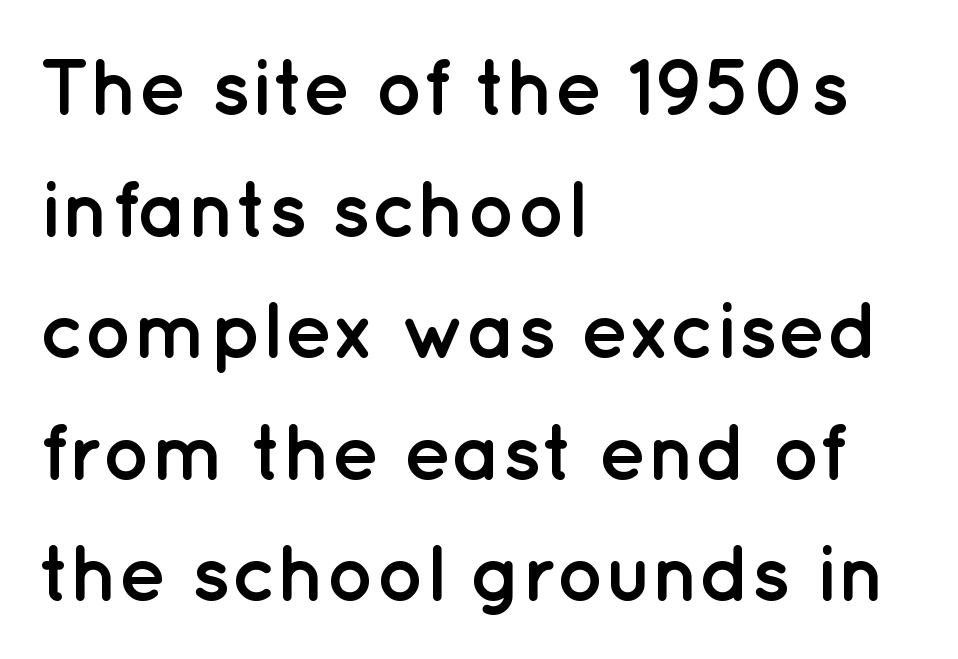
The image shows 80 px semibold sans-serif type, upright; set left-aligned, normal line spacing (1.52x), normal letter spacing, not underlined; low stroke contrast and a medium x-height.
